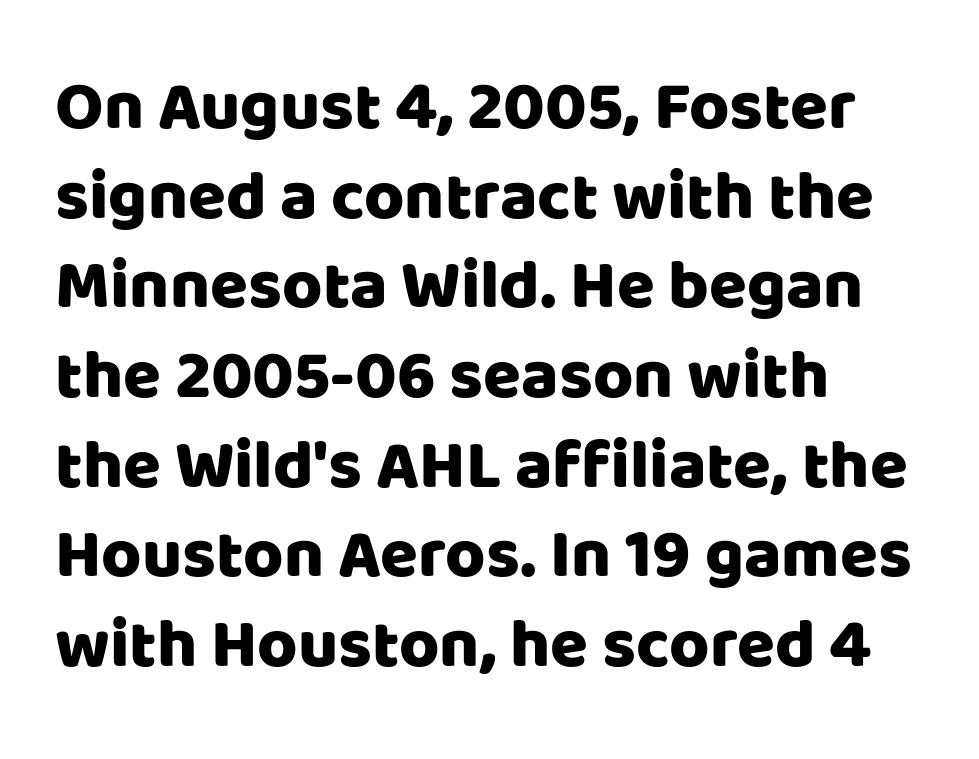
The image shows 69 px sans-serif type, upright; set left-aligned, normal line spacing (1.3x), normal letter spacing, not underlined; low stroke contrast and a large x-height.
